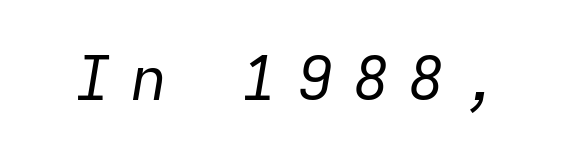
The image shows 61 px regular-weight type, italic (leaning right), monospaced; set unusually wide letter spacing (+0.31 em), not underlined; low stroke contrast and a medium x-height.
